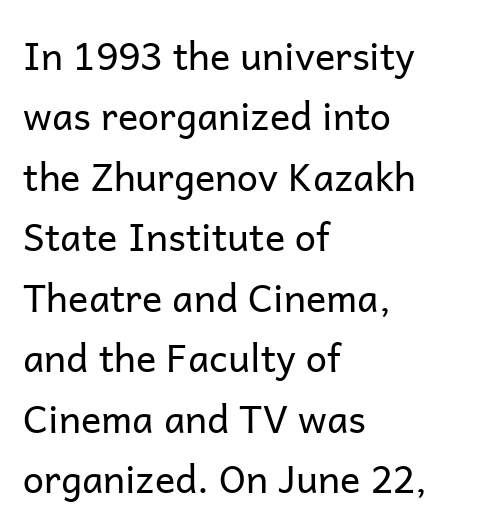
A typesetter would call this proportional, since set widths differ per character. Serif or sans? Sans — the stroke terminals are bare. Visually the block forms a straight wall on the left and a jagged coastline on the right. Honestly, there is no underline to notice here at all. The specimen reads as upright at a glance.
